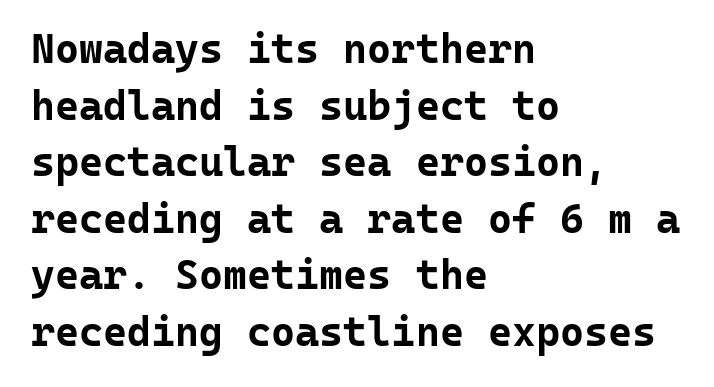
The zone under the glyphs is completely vacant. Is the letter spacing exaggerated? No — it looks like the ordinary default. This sample has the even, mechanical cadence of fixed-width lettering. The characters display no serif detailing; their extremities are plain.
